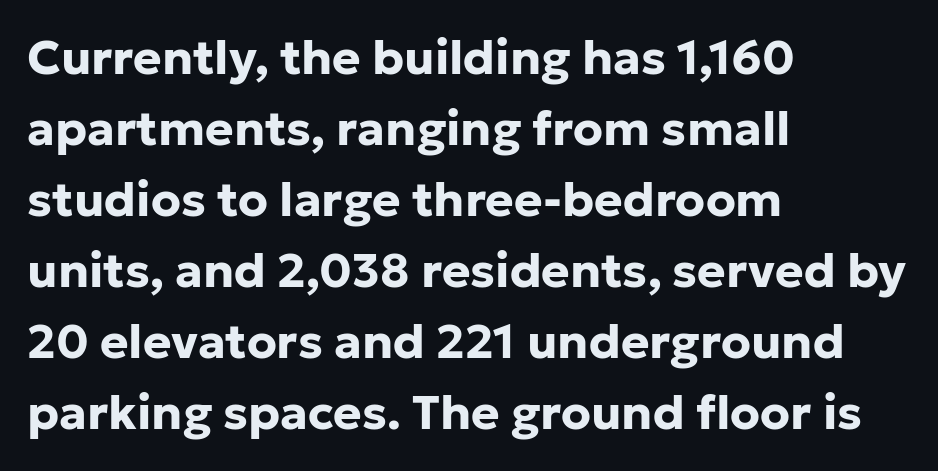
Serif or sans? Sans — the stroke terminals are bare. Plain, unruled lines of type. Stroke thickness is high; the sample reads as a true bold. In terms of posture, this sample is upright. The rendering uses a moderate line-height, typical for paragraphs.
